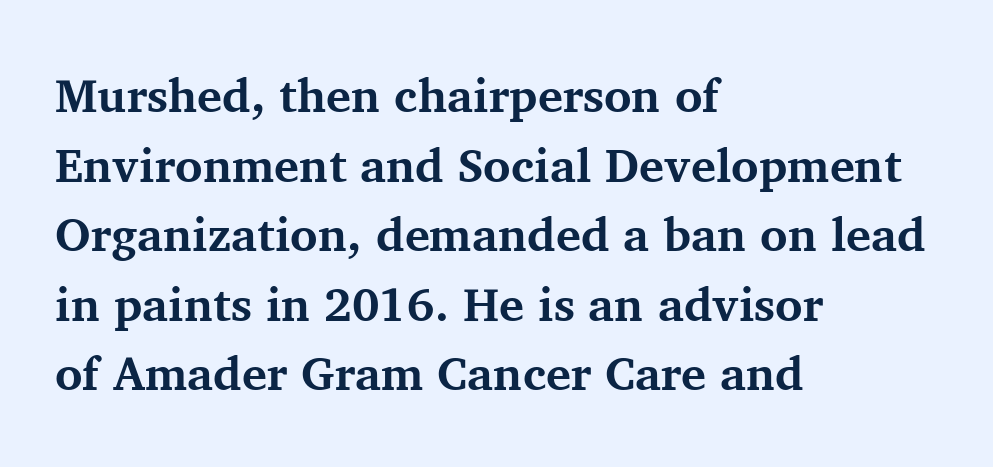
Q: Is the text bold? A: Yes.
Q: Is the text italic (slanted)? A: No, it is upright.
Q: Is the typeface a serif or a sans-serif typeface? A: Serif.
Q: Is the text underlined? A: No.
Q: How is the paragraph aligned? A: Left-aligned.
Q: Is the spacing between letters normal or unusually wide? A: Normal.
Q: Is the spacing between lines tight, normal or loose? A: Normal.
Q: Width (condensed, normal, or wide)? A: Normal.
Q: Stroke contrast? A: Medium.
Q: x-height? A: Medium.
Q: Monospaced? A: No.
